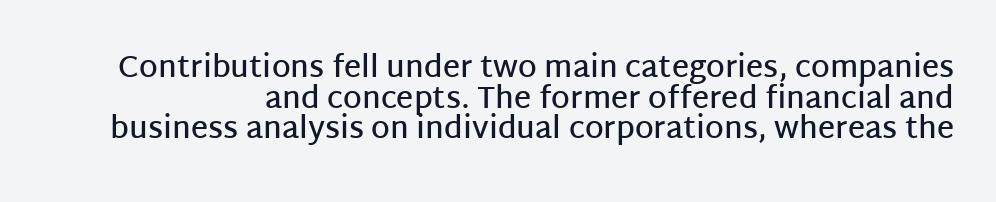
The image shows 30 px semibold sans-serif type, upright; set tight line spacing (1.02x), normal letter spacing, not underlined; low stroke contrast and a large x-height.
